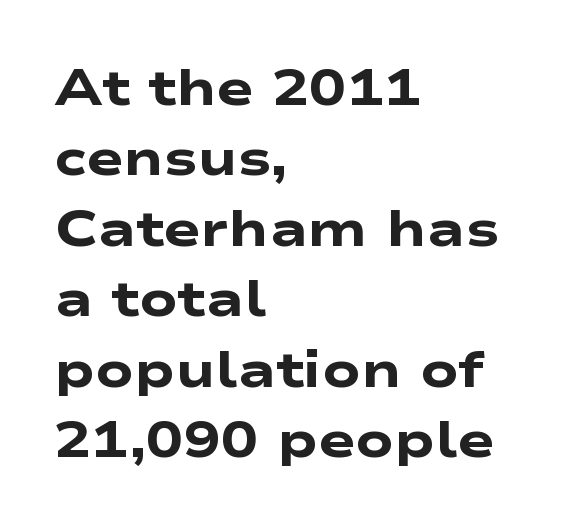
{"serif": "no", "bold": "yes", "weight": "heavy", "width": "wide", "stroke_contrast": "low", "x_height": "medium", "monospaced": "no", "underline": "no", "align": "left", "line_spacing": "normal", "line_spacing_ratio": 1.41, "letter_spacing": "normal", "letter_spacing_em": 0.0, "glyph_px": 50}
